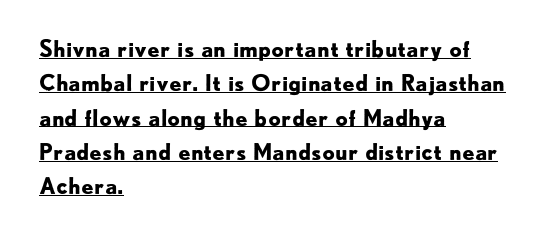
Caption: bold face, heavy strokes. You can tell it's not italic because the verticals are truly vertical. The rows are spaced the way most documents space them. This rendering leaves character spacing at its baseline value.
